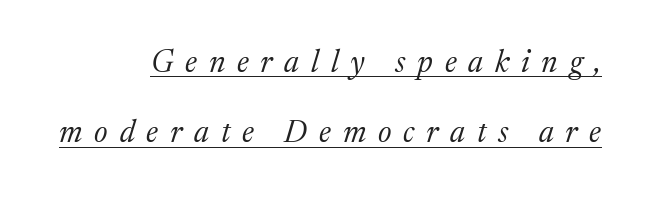
Q: Is the text bold? A: No.
Q: Is the text italic (slanted)? A: Yes, it leans right by about 17 degrees.
Q: Is the typeface a serif or a sans-serif typeface? A: Serif.
Q: Is the text underlined? A: Yes.
Q: How is the paragraph aligned? A: Right-aligned.
Q: Is the spacing between letters normal or unusually wide? A: Unusually wide.
Q: Is the spacing between lines tight, normal or loose? A: Loose.
Q: Width (condensed, normal, or wide)? A: Normal.
Q: Stroke contrast? A: Medium.
Q: x-height? A: Medium.
Q: Monospaced? A: No.
